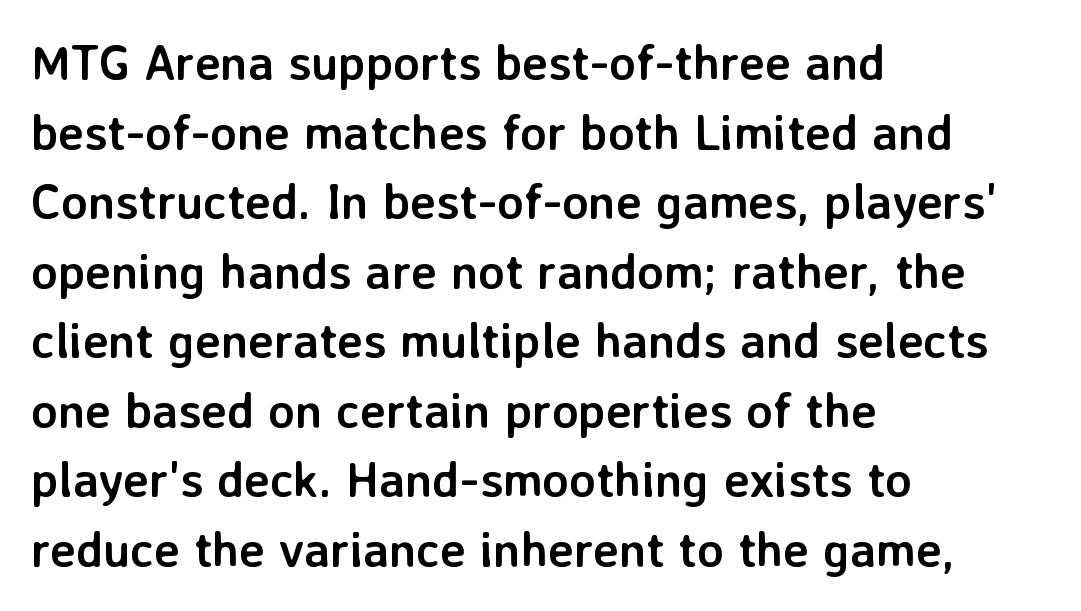
The image shows 49 px semibold sans-serif type, upright; set left-aligned, normal line spacing (1.42x), normal letter spacing, not underlined; low stroke contrast and a medium x-height.
